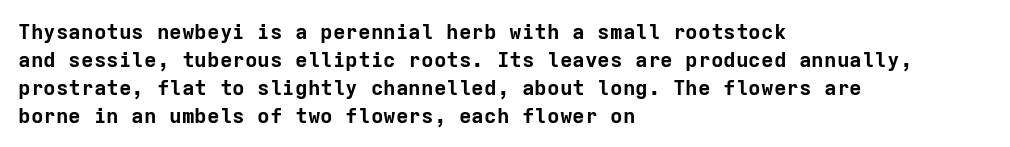
{"italic": "no", "bold": "yes", "underline": "no", "align": "left", "line_spacing": "normal", "line_spacing_ratio": 1.33, "letter_spacing": "normal", "letter_spacing_em": 0.0, "glyph_px": 21}
